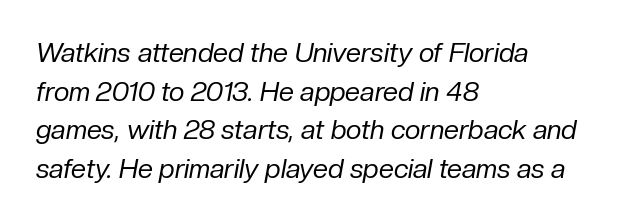
If you drew a line through each stem, it would be angled. Visually the block forms a straight wall on the left and a jagged coastline on the right. Underline: absent. Does extra space separate the letters? No, they use regular spacing. Regular leading.
